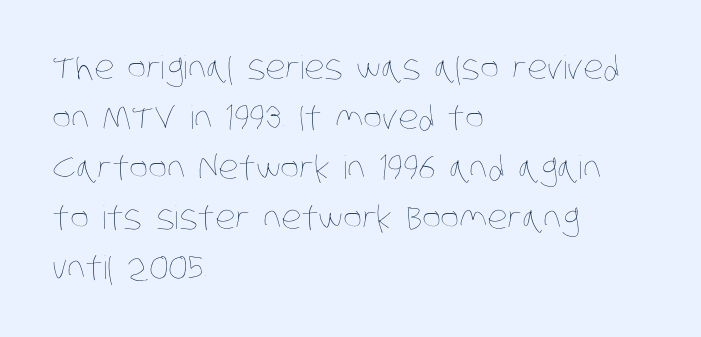
The image shows 32 px thin, condensed type; set left-aligned, normal line spacing (1.56x), normal letter spacing, not underlined; low stroke contrast and a large x-height.
